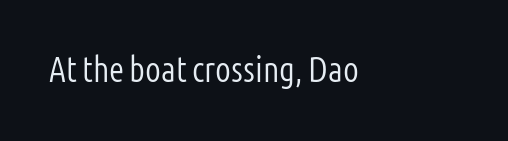
The image shows 35 px light, condensed sans-serif type, upright; set normal letter spacing, not underlined; low stroke contrast and a medium x-height.
